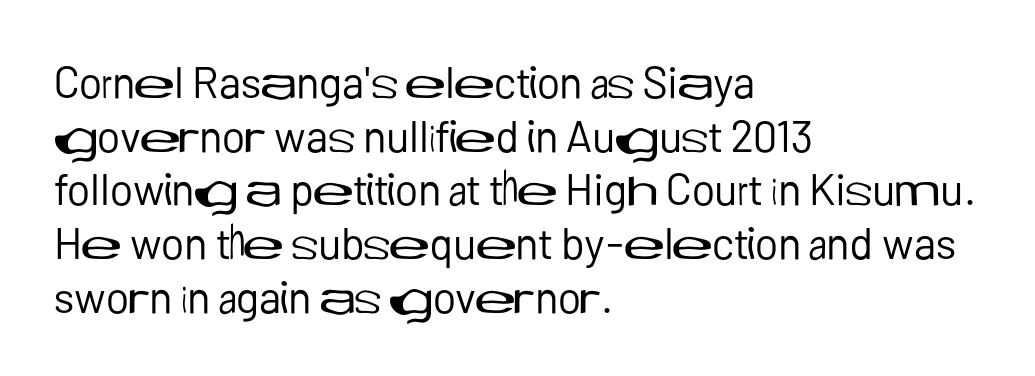
The image shows 44 px regular-weight sans-serif type, upright; set left-aligned, line spacing 1.22x, normal letter spacing, not underlined; low stroke contrast and a medium x-height.
